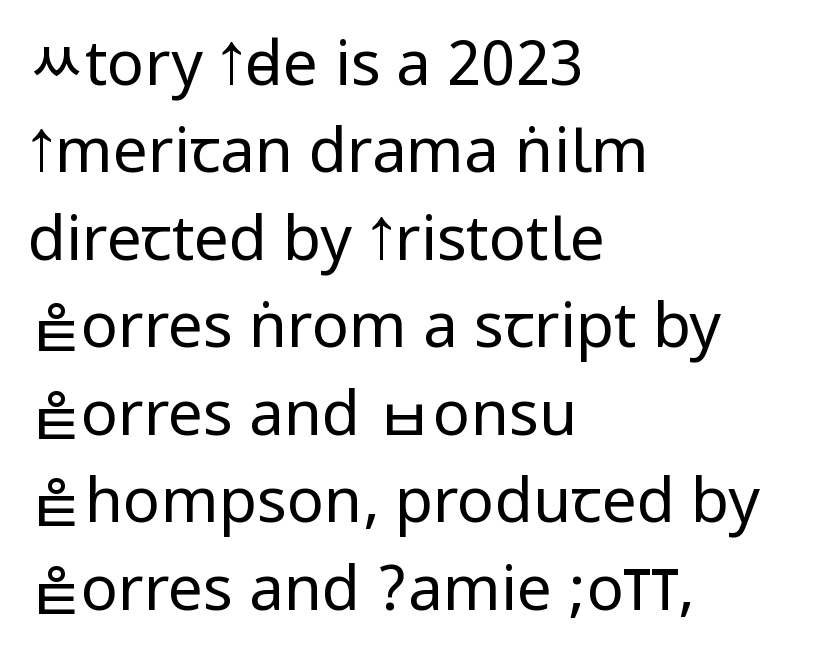
The image shows 62 px regular-weight, condensed sans-serif type, upright; set left-aligned, normal line spacing (1.41x), normal letter spacing, not underlined; low stroke contrast.
